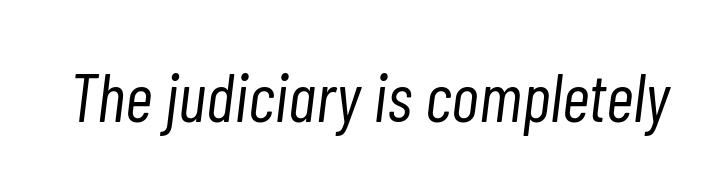
Letters rest on an invisible, unmarked baseline. Is this a heavy cut? Hardly; it is regular or lighter. Spacing between characters is what you'd get straight out of the box. Posture: slanted.
